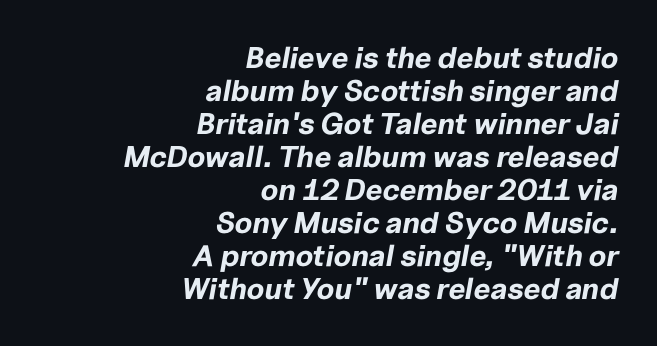
{"italic": "yes", "lean": "right", "slant_degrees": 10, "bold": "yes", "weight": "bold", "width": "normal", "stroke_contrast": "low", "x_height": "medium", "monospaced": "no", "underline": "no", "align": "right", "line_spacing": "tight", "line_spacing_ratio": 1.1, "letter_spacing": "normal", "letter_spacing_em": 0.0, "glyph_px": 30}
